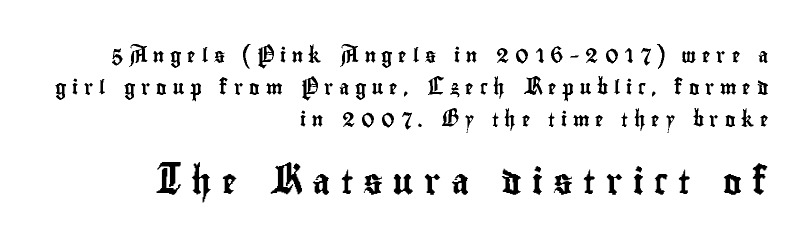
Q: Is the text italic (slanted)? A: No, it is upright.
Q: Is the text underlined? A: No.
Q: How is the paragraph aligned? A: Right-aligned.
Q: Is the spacing between letters normal or unusually wide? A: Unusually wide.
Q: Is the spacing between lines tight, normal or loose? A: Loose.
Q: Which block of text is set in a larger size, the first (top) or the second (bottom)? A: The second (bottom) one.
